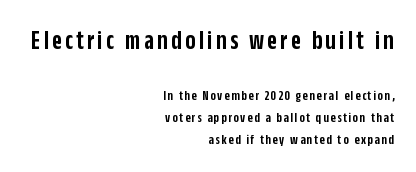
{"italic": "no", "bold": "semi", "underline": "no", "align": "right", "line_spacing": "normal", "line_spacing_ratio": 1.57, "larger_block": "first", "size_ratio": 1.93, "glyph_px": 27}
